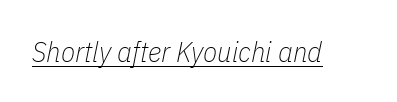
{"italic": "yes", "lean": "right", "slant_degrees": 11, "bold": "no", "weight": "thin", "width": "condensed", "stroke_contrast": "low", "x_height": "medium", "monospaced": "no", "underline": "yes", "letter_spacing": "normal", "letter_spacing_em": 0.0, "glyph_px": 29}
